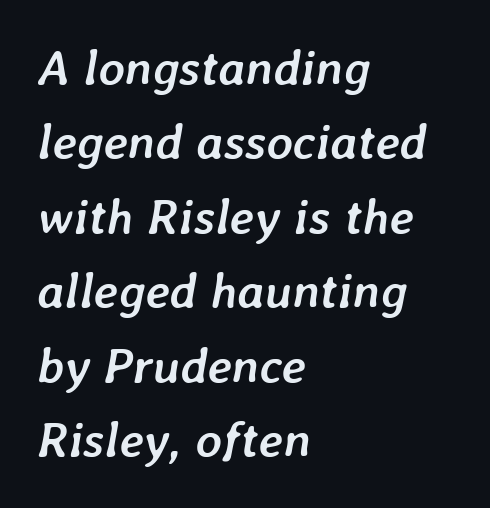
The image shows 50 px semibold type, italic (leaning right); set left-aligned, normal line spacing (1.49x), normal letter spacing, not underlined; low stroke contrast and a medium x-height.
